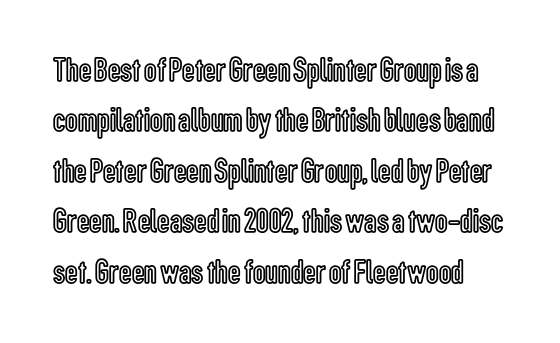
Q: Is the text italic (slanted)? A: No, it is upright.
Q: Is the text underlined? A: No.
Q: Is the spacing between letters normal or unusually wide? A: Normal.
Q: Is the spacing between lines tight, normal or loose? A: Normal.
Q: Width (condensed, normal, or wide)? A: Condensed.
Q: x-height? A: Medium.
Q: Monospaced? A: No.
